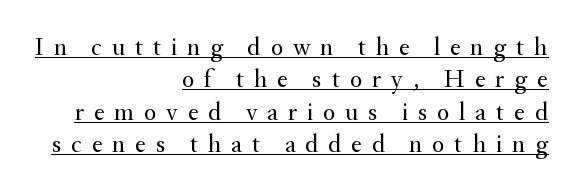
{"italic": "no", "bold": "no", "underline": "yes", "align": "right", "line_spacing": "normal", "line_spacing_ratio": 1.25, "letter_spacing": "wide", "letter_spacing_em": 0.37, "glyph_px": 26}
